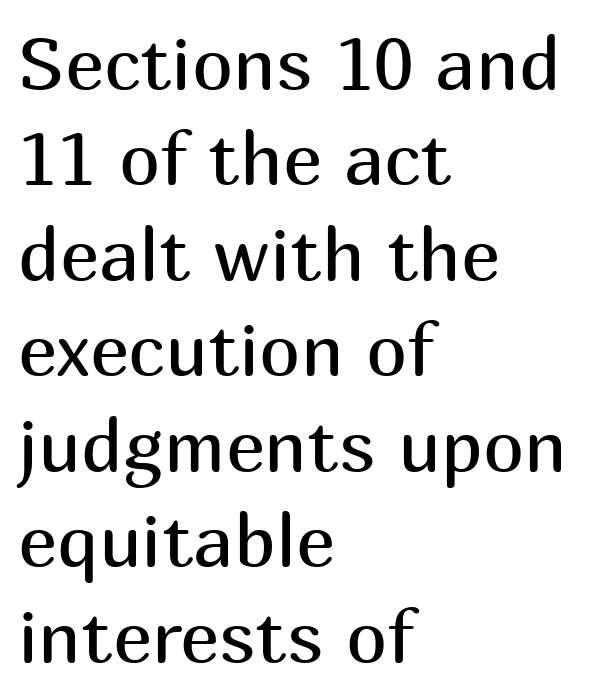
The rendering keeps characters at their native spacing. The line-height multiplier appears to be the usual default. This is the regular roman posture of the typeface. The strokes are not fattened; the text isn't bold.
